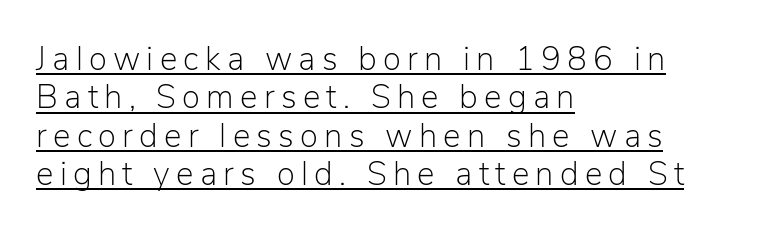
{"serif": "no", "italic": "no", "bold": "no", "weight": "light", "width": "normal", "stroke_contrast": "low", "x_height": "medium", "monospaced": "no", "underline": "yes", "align": "left", "line_spacing_ratio": 1.16, "glyph_px": 33}
